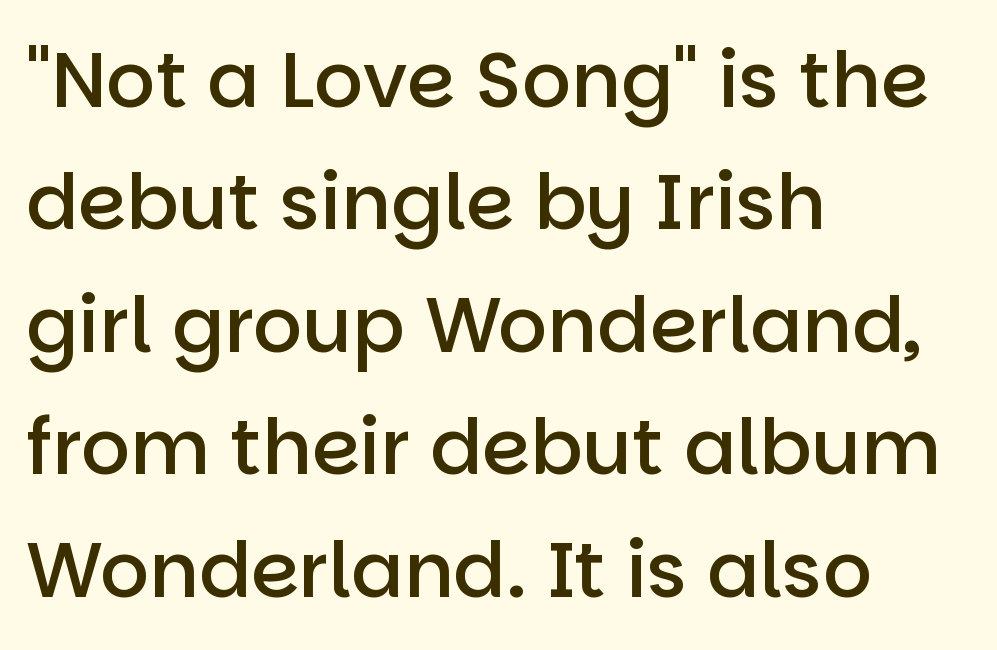
The specimen omits any rule beneath the text block's lines. The type is set solid horizontally, with unmodified tracking. Is this a fixed-width face? No — the glyphs have proportional, varying widths. Is there any slant? The stems are plumb. What weight is shown? A semibold, between regular and bold.
